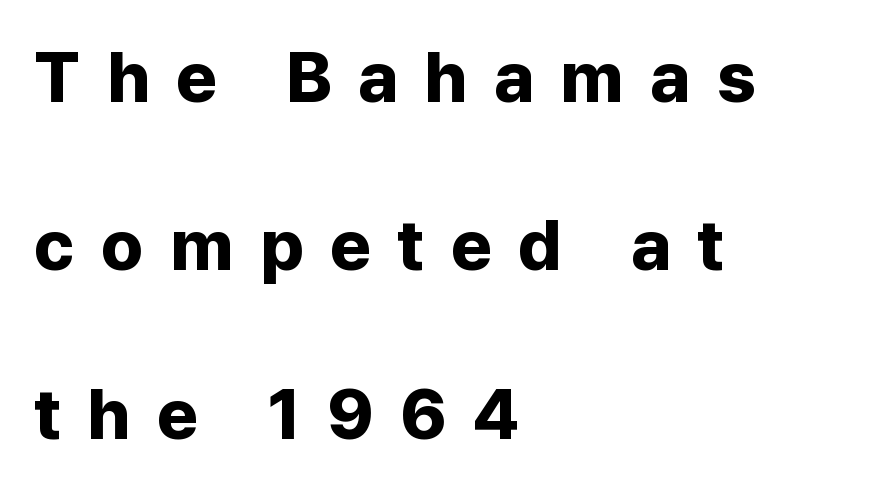
Q: Is the text bold? A: Yes.
Q: Is the text italic (slanted)? A: No, it is upright.
Q: Is the typeface a serif or a sans-serif typeface? A: Sans-serif.
Q: Is the text underlined? A: No.
Q: How is the paragraph aligned? A: Left-aligned.
Q: Is the spacing between letters normal or unusually wide? A: Unusually wide.
Q: Is the spacing between lines tight, normal or loose? A: Loose.
Q: Width (condensed, normal, or wide)? A: Normal.
Q: Stroke contrast? A: Low.
Q: x-height? A: Medium.
Q: Monospaced? A: No.
